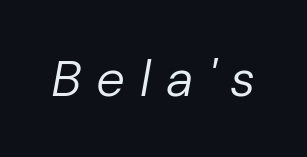
Is the type heavy? It reads as light-to-regular instead. Style check: oblique. Display-style spreading of the glyphs; the letterfit is very open. Think of a printed novel: that variable character pitch is what you see here. Any mark beneath the type? The region is blank.
